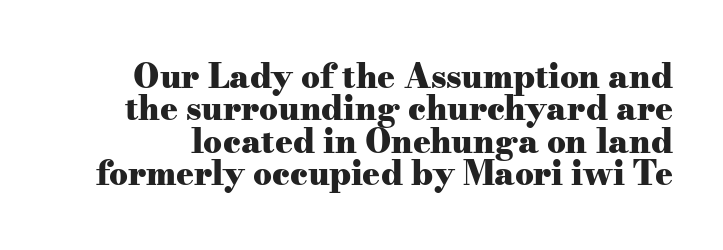
{"serif": "yes", "italic": "no", "bold": "yes", "weight": "heavy", "width": "wide", "stroke_contrast": "medium", "x_height": "small", "monospaced": "no", "underline": "no", "line_spacing": "tight", "line_spacing_ratio": 0.98, "letter_spacing": "normal", "letter_spacing_em": 0.0, "glyph_px": 33}
